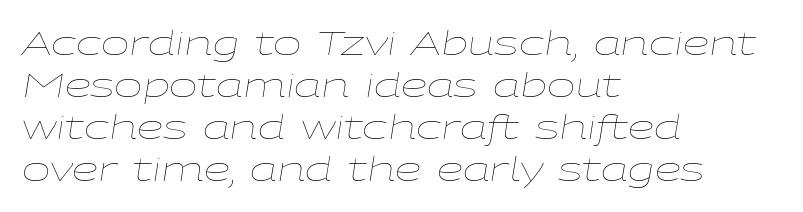
{"italic": "yes", "lean": "right", "slant_degrees": 9, "bold": "no", "weight": "thin", "width": "wide", "stroke_contrast": "low", "x_height": "medium", "monospaced": "no", "underline": "no", "align": "left", "line_spacing_ratio": 1.24, "letter_spacing": "normal", "letter_spacing_em": 0.0, "glyph_px": 34}
